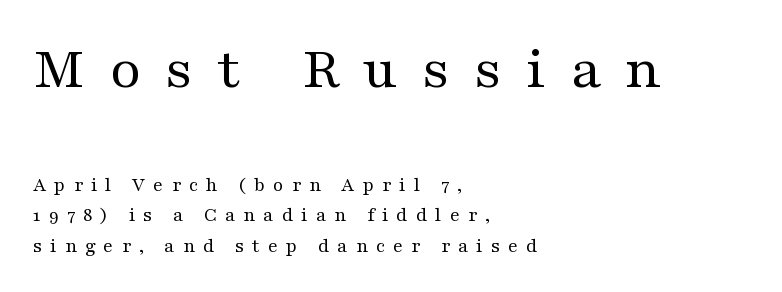
{"serif": "yes", "italic": "no", "bold": "no", "weight": "regular", "width": "wide", "stroke_contrast": "medium", "x_height": "medium", "monospaced": "no", "underline": "no", "align": "left", "line_spacing": "normal", "line_spacing_ratio": 1.53, "letter_spacing": "wide", "letter_spacing_em": 0.4, "larger_block": "first", "size_ratio": 3.0, "glyph_px": 60}
